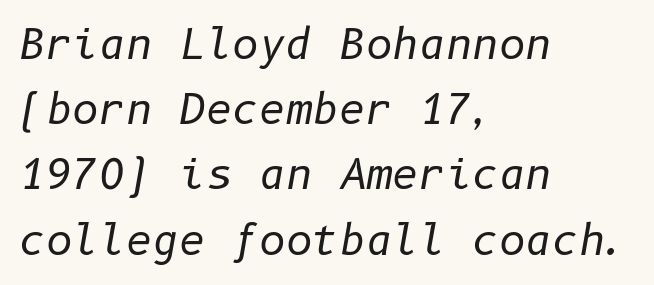
The image shows 41 px regular-weight type, italic (leaning right); set left-aligned, normal line spacing (1.59x), normal letter spacing, not underlined; low stroke contrast and a medium x-height.
